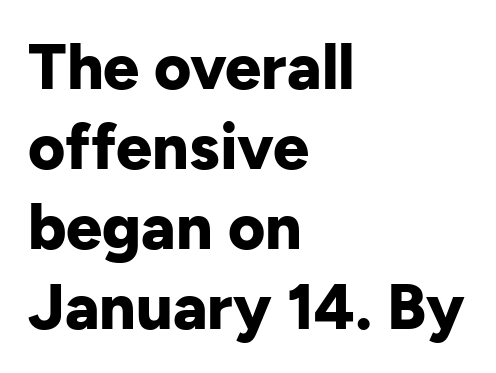
{"serif": "no", "italic": "no", "bold": "yes", "weight": "bold", "width": "normal", "stroke_contrast": "low", "x_height": "medium", "monospaced": "no", "underline": "no", "align": "left", "line_spacing": "normal", "line_spacing_ratio": 1.25, "letter_spacing": "normal", "letter_spacing_em": 0.0, "glyph_px": 64}
